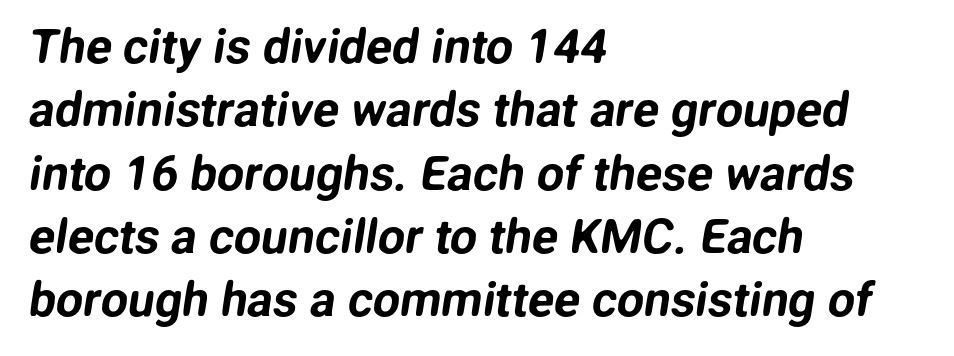
The image shows 48 px sans-serif type; set left-aligned, normal line spacing (1.32x), normal letter spacing, not underlined; low stroke contrast and a medium x-height.
